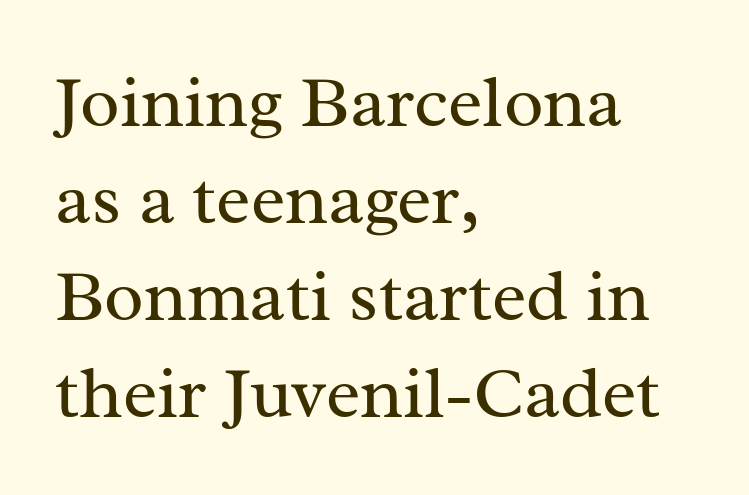
Q: Is the text bold? A: No.
Q: Is the text italic (slanted)? A: No, it is upright.
Q: Is the typeface a serif or a sans-serif typeface? A: Serif.
Q: Is the text underlined? A: No.
Q: How is the paragraph aligned? A: Left-aligned.
Q: Is the spacing between letters normal or unusually wide? A: Normal.
Q: Is the spacing between lines tight, normal or loose? A: Normal.
Q: Width (condensed, normal, or wide)? A: Normal.
Q: Stroke contrast? A: Medium.
Q: x-height? A: Medium.
Q: Monospaced? A: No.
